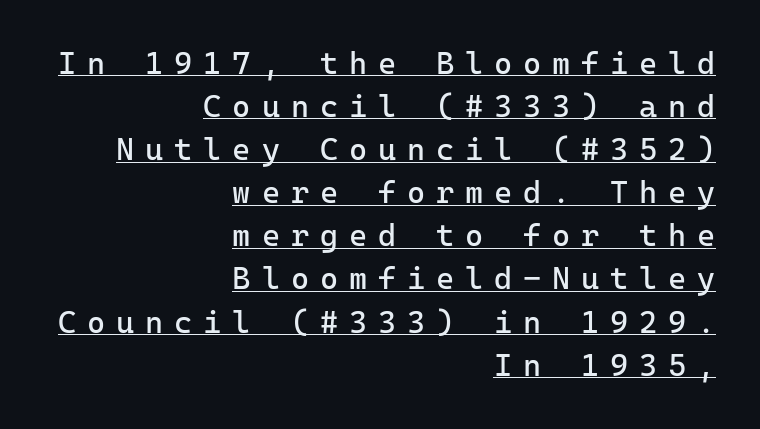
The passage shown stacks its lines at a standard gap. Does extra space separate the letters? Yes, quite a lot of it. The lines are quadded right. Grotesque or geometric, the face here clearly has no serifs. Here the designer chose a console-style face with uniform glyph widths.
